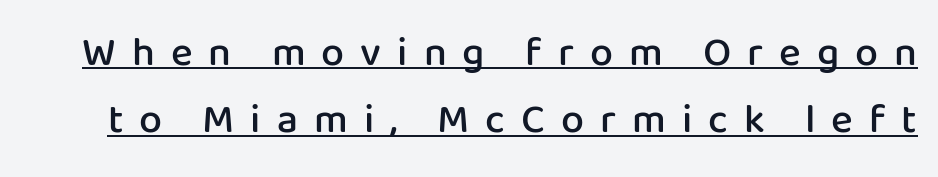
{"serif": "no", "italic": "no", "bold": "semi", "weight": "semibold", "width": "normal", "stroke_contrast": "low", "x_height": "medium", "monospaced": "no", "underline": "yes", "line_spacing": "normal", "line_spacing_ratio": 1.64, "letter_spacing": "wide", "letter_spacing_em": 0.39, "glyph_px": 41}
